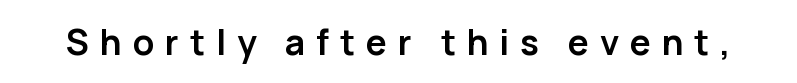
The image shows 35 px semibold sans-serif type, upright; set unusually wide letter spacing (+0.31 em), not underlined; low stroke contrast and a medium x-height.
